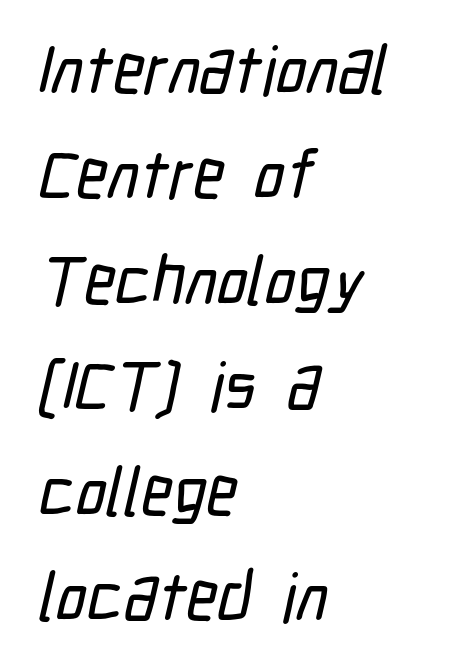
{"serif": "no", "width": "condensed", "stroke_contrast": "low", "x_height": "medium", "monospaced": "no", "underline": "no", "align": "left", "line_spacing": "normal", "line_spacing_ratio": 1.55, "letter_spacing": "normal", "letter_spacing_em": 0.0, "glyph_px": 68}
